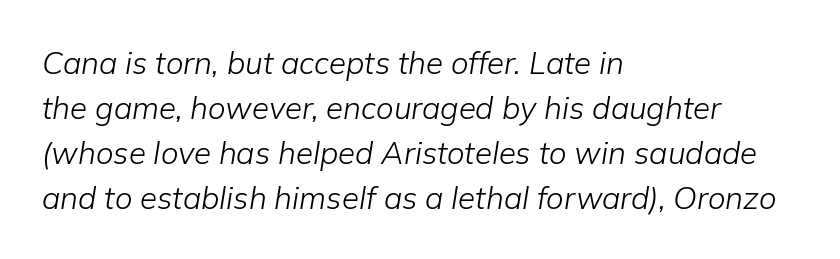
{"italic": "yes", "lean": "right", "slant_degrees": 9, "bold": "no", "weight": "light", "width": "normal", "stroke_contrast": "low", "x_height": "medium", "monospaced": "no", "underline": "no", "align": "left", "line_spacing": "normal", "line_spacing_ratio": 1.45, "letter_spacing": "normal", "letter_spacing_em": 0.0, "glyph_px": 31}
